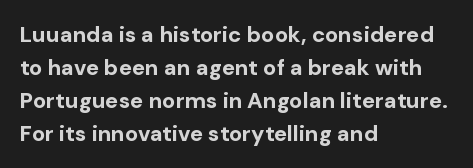
You'd pick this weight for a headline — it's a proper bold. The lettering holds an erect, upright posture throughout. Glance below the letters and you will spot only blank space. Layout note: lines flush left. Characters follow at the spacing the type designer built in. These lines sit exactly where default settings would place them.
